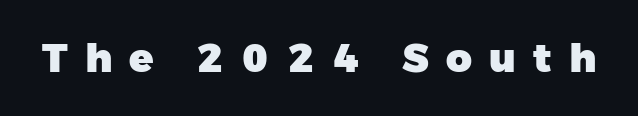
The image shows 40 px heavy sans-serif type, upright; set unusually wide letter spacing (+0.43 em), not underlined; low stroke contrast and a medium x-height.
